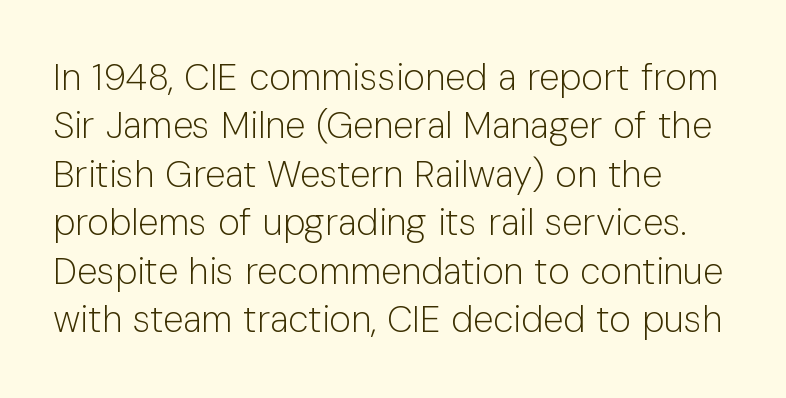
The image shows 37 px light sans-serif type, upright; set left-aligned, normal line spacing (1.31x), normal letter spacing, not underlined; low stroke contrast and a medium x-height.
